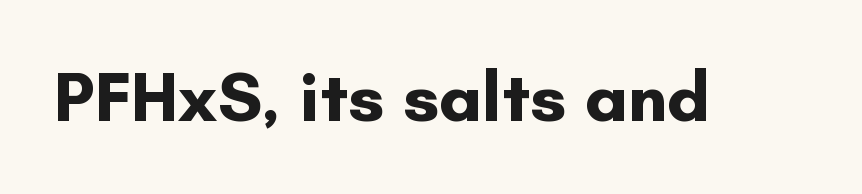
{"serif": "no", "italic": "no", "bold": "yes", "weight": "bold", "width": "normal", "stroke_contrast": "low", "x_height": "small", "monospaced": "no", "underline": "no", "letter_spacing": "normal", "letter_spacing_em": 0.0, "glyph_px": 71}
